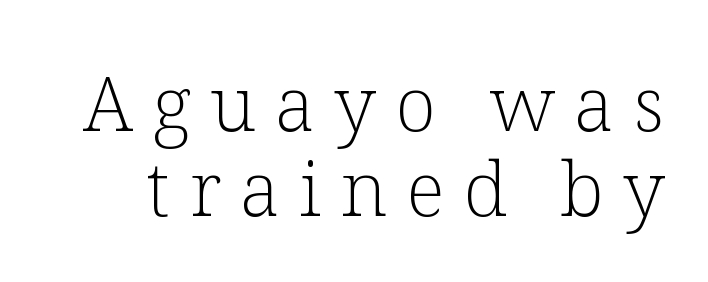
{"serif": "yes", "italic": "no", "bold": "no", "weight": "light", "width": "normal", "stroke_contrast": "low", "x_height": "medium", "monospaced": "no", "underline": "no", "line_spacing": "tight", "line_spacing_ratio": 1.12, "letter_spacing": "wide", "letter_spacing_em": 0.25, "glyph_px": 76}
